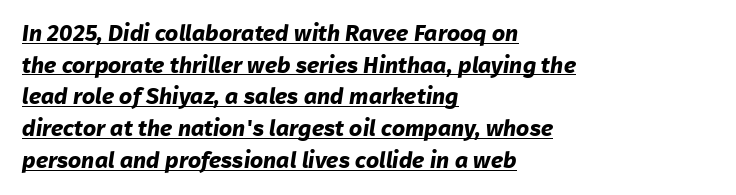
The image shows 23 px bold type; set left-aligned, normal line spacing (1.38x), normal letter spacing, underlined.
